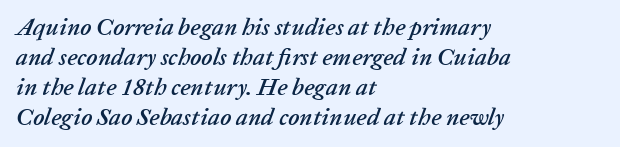
{"italic": "yes", "lean": "right", "slant_degrees": 20, "underline": "no", "align": "left", "line_spacing": "normal", "line_spacing_ratio": 1.25, "letter_spacing": "normal", "letter_spacing_em": 0.0, "glyph_px": 24}
